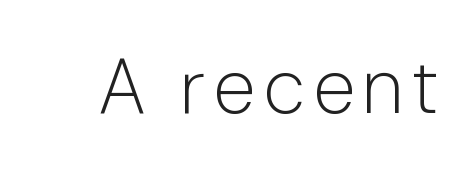
Look at the bottom of the vertical strokes: they stop flat, with no serifs. A bare baseline throughout the passage. Unlike italic type, these characters show no tilt at all. This sample has the flowing, uneven cadence of proportional lettering. Stems and bowls with no extra thickness — not bold.
